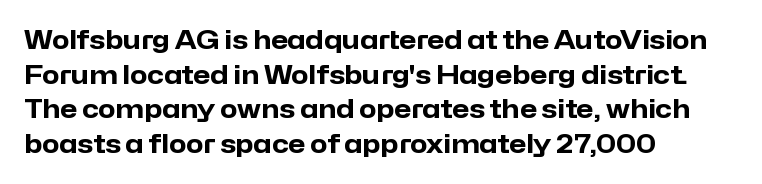
The image shows 25 px bold type, upright; set left-aligned, normal line spacing (1.39x), normal letter spacing, not underlined.
